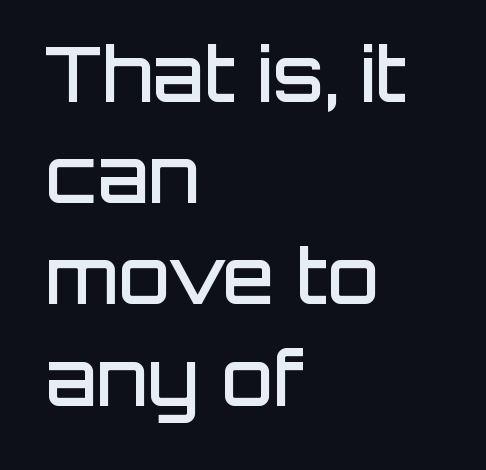
Any mark beneath the type? The region is blank. The passage shown is typed in a proportional face where columns would drift. This sample keeps an unexceptional amount of space between lines. The font's upright variant was chosen for this text. Summary of weight: moderately heavy, a semibold. Characters follow at the spacing the type designer built in.
